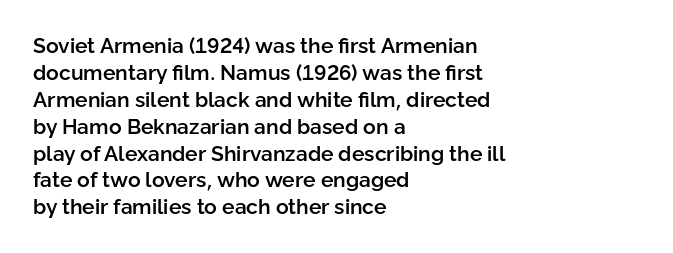
{"italic": "no", "bold": "semi", "underline": "no", "align": "left", "line_spacing": "normal", "line_spacing_ratio": 1.28, "letter_spacing": "normal", "letter_spacing_em": 0.0, "glyph_px": 21}
